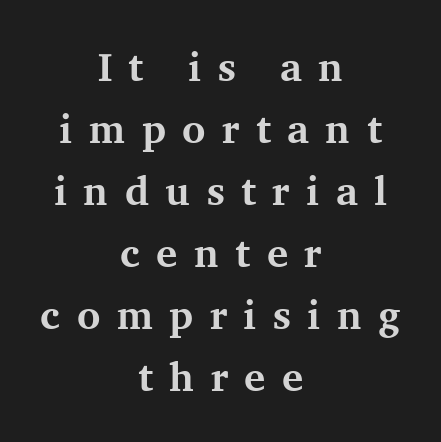
{"serif": "yes", "italic": "no", "bold": "yes", "weight": "bold", "width": "normal", "stroke_contrast": "medium", "x_height": "medium", "monospaced": "no", "underline": "no", "align": "center", "line_spacing": "normal", "line_spacing_ratio": 1.55, "letter_spacing": "wide", "letter_spacing_em": 0.41, "glyph_px": 40}
